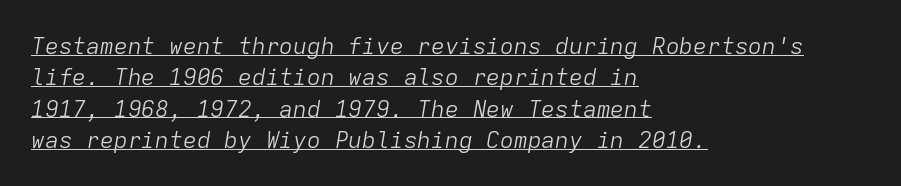
Q: Is the text bold? A: No.
Q: Is the text italic (slanted)? A: Yes, it leans right by about 9 degrees.
Q: Is the text underlined? A: Yes.
Q: How is the paragraph aligned? A: Left-aligned.
Q: Is the spacing between letters normal or unusually wide? A: Normal.
Q: Is the spacing between lines tight, normal or loose? A: Normal.
